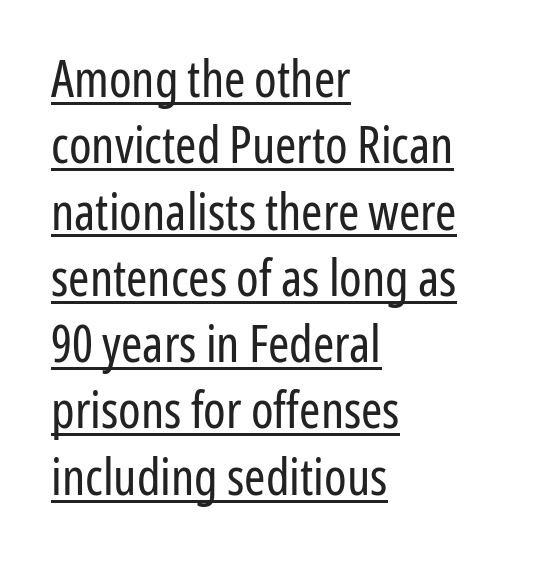
The image shows 51 px regular-weight, condensed sans-serif type, upright; set left-aligned, normal line spacing (1.3x), normal letter spacing, underlined; low stroke contrast and a medium x-height.
